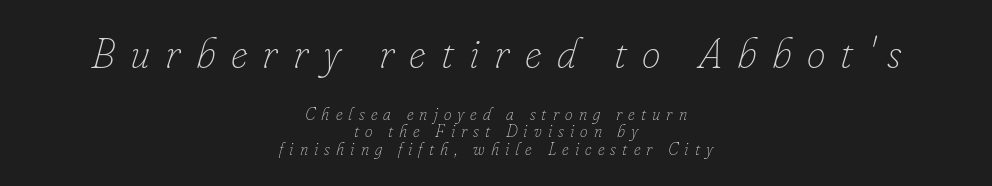
{"italic": "yes", "lean": "right", "slant_degrees": 16, "bold": "no", "weight": "thin", "width": "normal", "stroke_contrast": "low", "x_height": "small", "monospaced": "no", "underline": "no", "align": "center", "line_spacing": "tight", "line_spacing_ratio": 1.03, "letter_spacing": "wide", "letter_spacing_em": 0.36, "larger_block": "first", "size_ratio": 2.47, "glyph_px": 42}
